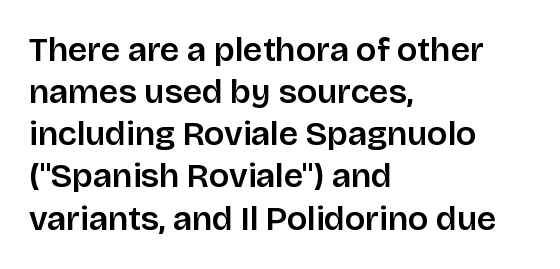
The image shows 34 px sans-serif type, upright; set left-aligned, line spacing 1.24x, normal letter spacing, not underlined; low stroke contrast and a large x-height.
